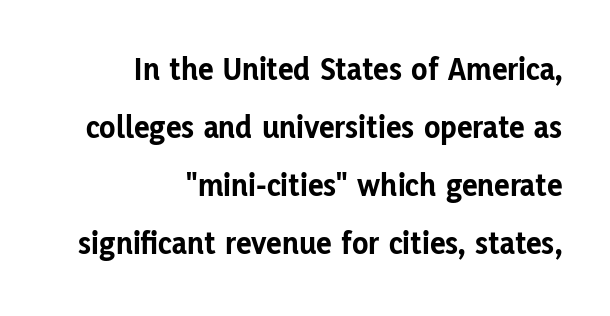
The image shows 33 px bold sans-serif type, upright; set right-aligned, line spacing 1.76x, normal letter spacing, not underlined; low stroke contrast and a medium x-height.
